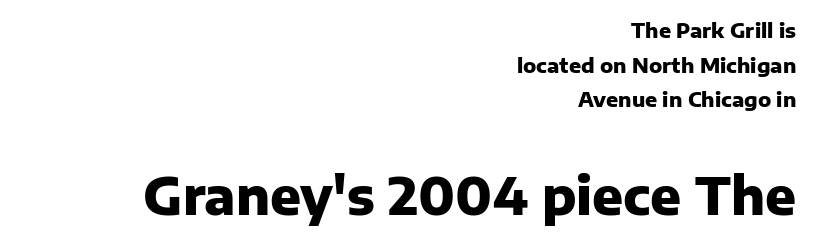
{"serif": "no", "italic": "no", "bold": "yes", "weight": "heavy", "width": "normal", "stroke_contrast": "low", "x_height": "medium", "monospaced": "no", "underline": "no", "align": "right", "line_spacing_ratio": 1.73, "letter_spacing": "normal", "letter_spacing_em": 0.0, "larger_block": "second", "size_ratio": 2.55, "glyph_px": 51}
